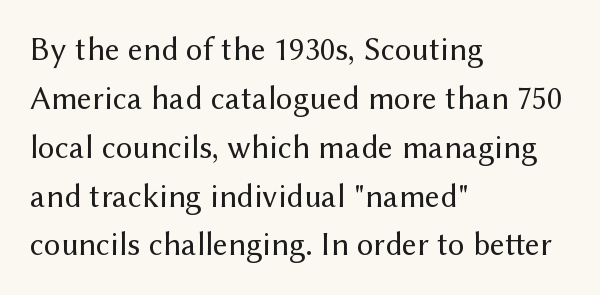
Does the type have serifs? No, each stem ends abruptly. The letters stand upright; this is a roman face. The type is set solid horizontally, with unmodified tracking. The lines in this sample share a left origin and differ only in where they stop. Is the stroke heavy? The answer is a plain regular-or-lighter.
